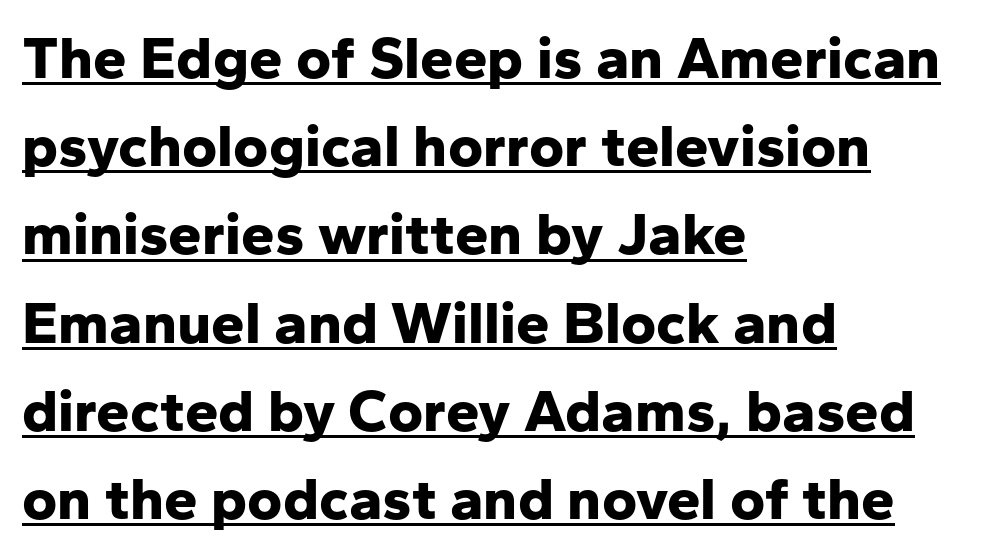
If you measured baseline to baseline, you'd find a middling distance. Typeset ragged right — the left edge is the straight one. Bold? Absolutely — the strokes are thick and heavy. Ordinary non-slanted type is in use. There is no visible air inserted between adjacent glyphs. Does the type have serifs? No, each stem ends abruptly.
